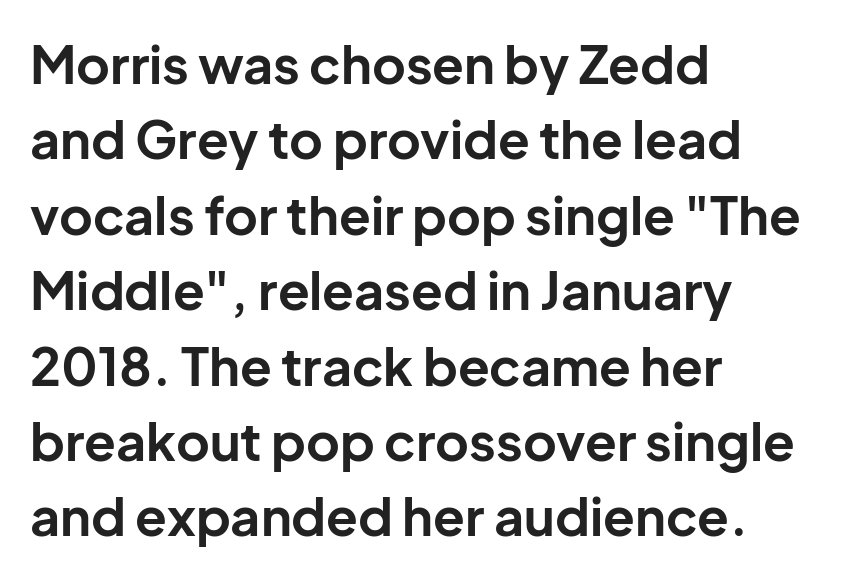
{"serif": "no", "italic": "no", "bold": "yes", "weight": "bold", "width": "normal", "stroke_contrast": "low", "x_height": "medium", "monospaced": "no", "underline": "no", "align": "left", "line_spacing": "normal", "line_spacing_ratio": 1.45, "letter_spacing": "normal", "letter_spacing_em": 0.0, "glyph_px": 52}
